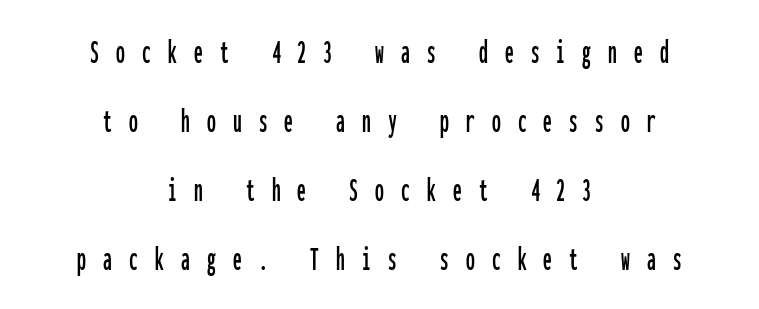
Q: Is the text italic (slanted)? A: No, it is upright.
Q: Is the typeface a serif or a sans-serif typeface? A: Sans-serif.
Q: Is the text underlined? A: No.
Q: How is the paragraph aligned? A: Centered.
Q: Is the spacing between letters normal or unusually wide? A: Unusually wide.
Q: Is the spacing between lines tight, normal or loose? A: Loose.
Q: Width (condensed, normal, or wide)? A: Condensed.
Q: Stroke contrast? A: Low.
Q: x-height? A: Medium.
Q: Monospaced? A: Yes.
